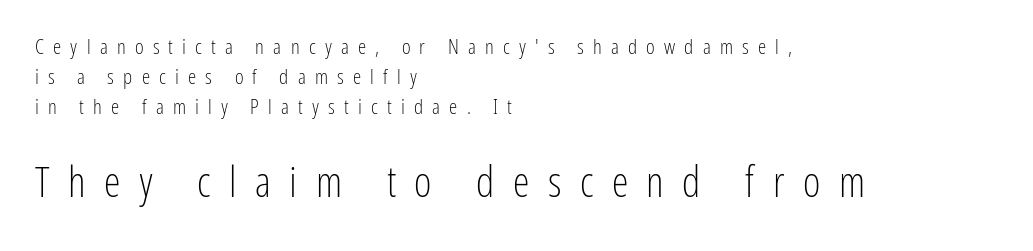
{"serif": "no", "italic": "no", "bold": "no", "weight": "light", "width": "condensed", "stroke_contrast": "low", "x_height": "medium", "monospaced": "no", "underline": "no", "align": "left", "line_spacing": "normal", "line_spacing_ratio": 1.44, "letter_spacing": "wide", "letter_spacing_em": 0.44, "larger_block": "second", "size_ratio": 2.0, "glyph_px": 42}
